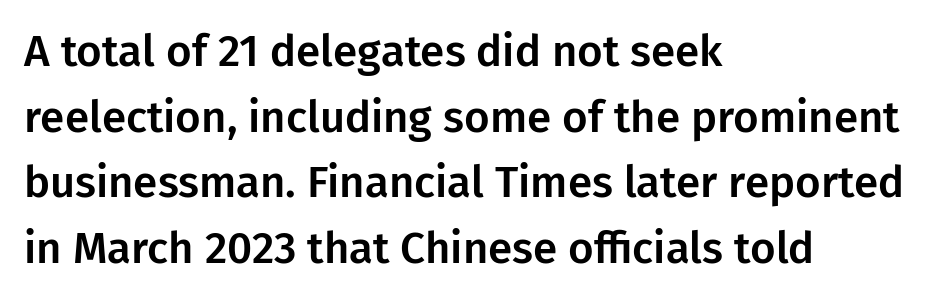
{"serif": "no", "italic": "no", "width": "normal", "stroke_contrast": "low", "x_height": "medium", "monospaced": "no", "underline": "no", "align": "left", "line_spacing": "normal", "line_spacing_ratio": 1.49, "letter_spacing": "normal", "letter_spacing_em": 0.0, "glyph_px": 44}
